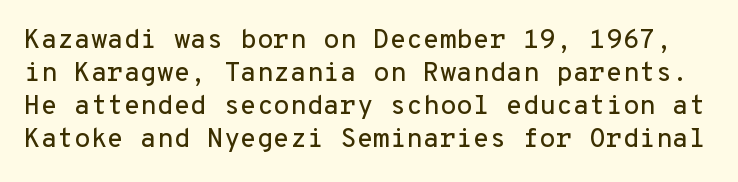
The image shows 27 px text type, upright; set line spacing 1.22x, normal letter spacing, not underlined.
